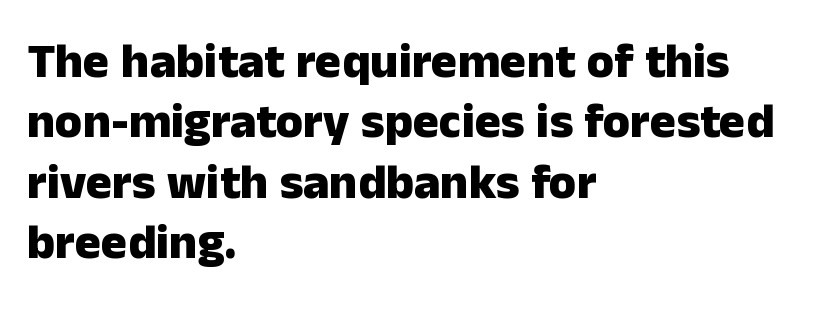
{"serif": "no", "italic": "no", "bold": "yes", "weight": "heavy", "width": "normal", "stroke_contrast": "low", "x_height": "medium", "monospaced": "no", "underline": "no", "align": "left", "line_spacing_ratio": 1.23, "letter_spacing": "normal", "letter_spacing_em": 0.0, "glyph_px": 49}
